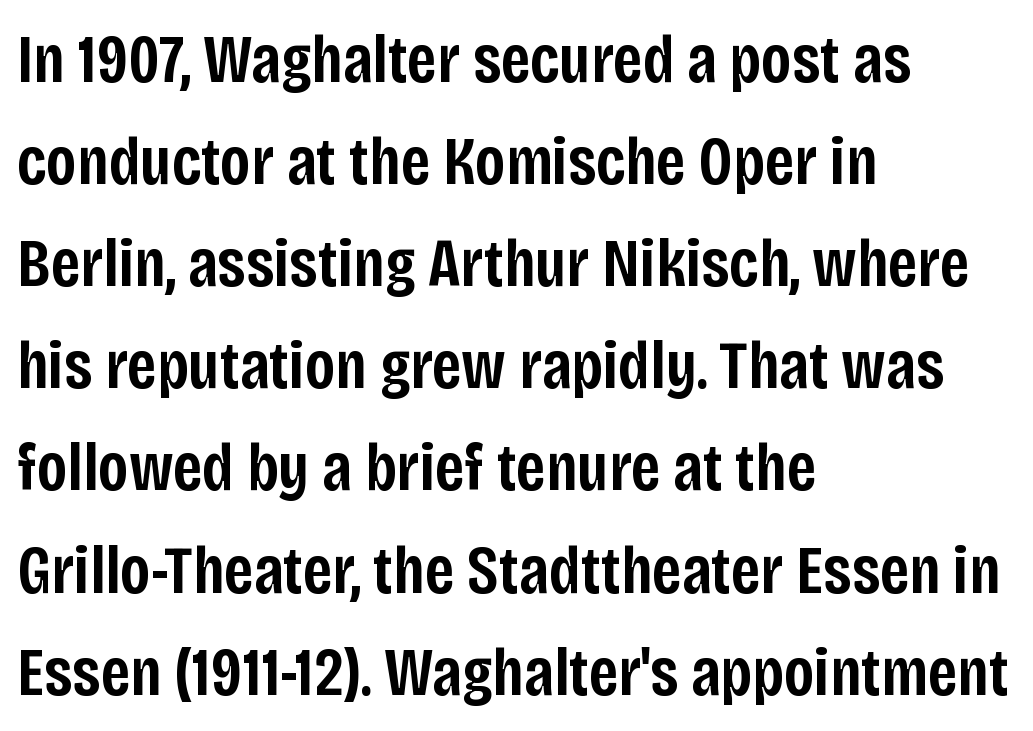
Stems and bowls a touch heavier than normal — semibold. Does the lettering tilt? It doesn't — this is upright. Each row of text sits above clean, open space. Teacher's note: observe the even left margin — that is flush-left alignment. Each word holds together tightly as a unit, with standard inter-letter gaps. This sample keeps an unexceptional amount of space between lines.
